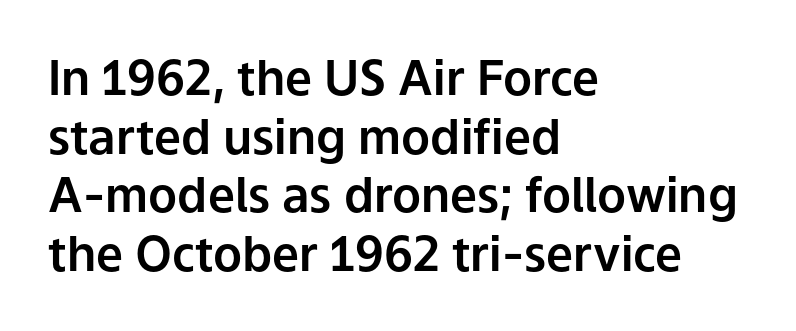
Q: Is the text italic (slanted)? A: No, it is upright.
Q: Is the typeface a serif or a sans-serif typeface? A: Sans-serif.
Q: Is the text underlined? A: No.
Q: How is the paragraph aligned? A: Left-aligned.
Q: Is the spacing between letters normal or unusually wide? A: Normal.
Q: Width (condensed, normal, or wide)? A: Normal.
Q: Stroke contrast? A: Low.
Q: x-height? A: Medium.
Q: Monospaced? A: No.
